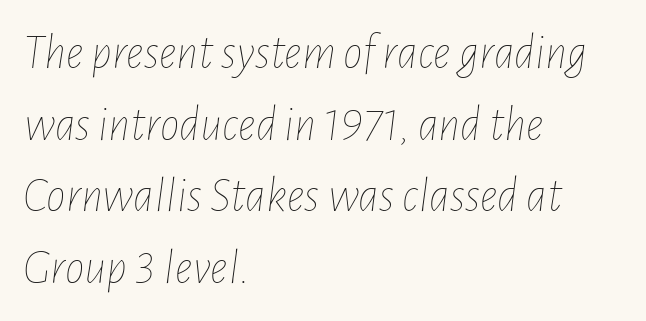
The image shows 49 px thin, condensed type, italic (leaning right); set left-aligned, normal line spacing (1.46x), normal letter spacing, not underlined; low stroke contrast and a medium x-height.
